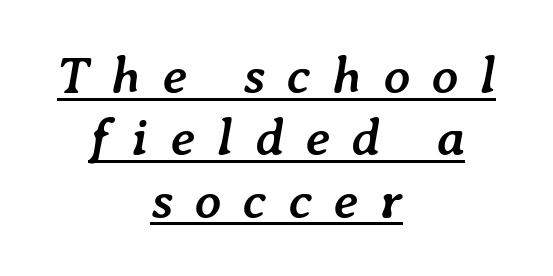
Q: Is the text bold? A: Yes.
Q: Is the text italic (slanted)? A: Yes, it leans right by about 7 degrees.
Q: Is the text underlined? A: Yes.
Q: How is the paragraph aligned? A: Centered.
Q: Is the spacing between letters normal or unusually wide? A: Unusually wide.
Q: Width (condensed, normal, or wide)? A: Normal.
Q: Stroke contrast? A: Low.
Q: x-height? A: Medium.
Q: Monospaced? A: No.
